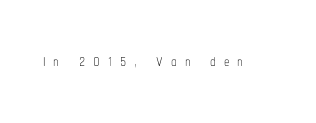
These lines have a slow, spaced-out rhythm from letter to letter. The passage shown is not underscored anywhere. A roman cut, with each character standing at attention. The face looks like a standard text weight, possibly lighter.
